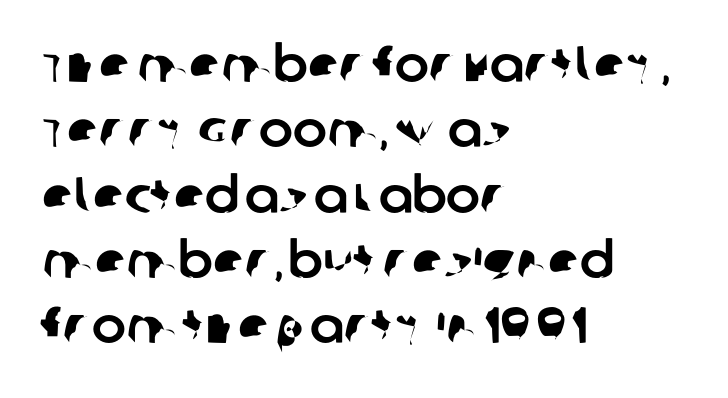
{"serif": "no", "width": "normal", "stroke_contrast": "low", "x_height": "large", "monospaced": "no", "underline": "no", "align": "left", "line_spacing": "normal", "line_spacing_ratio": 1.28, "letter_spacing": "normal", "letter_spacing_em": 0.0, "glyph_px": 51}
